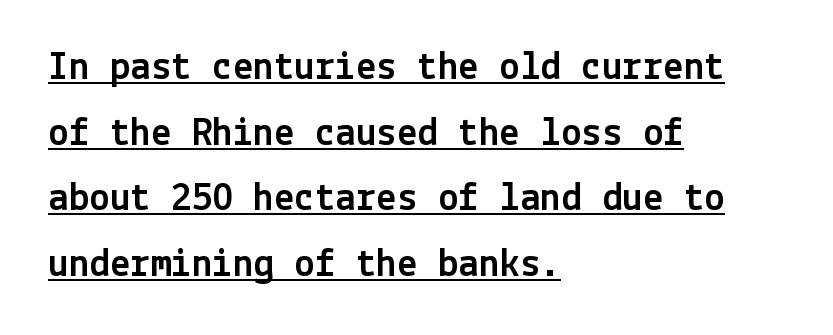
{"serif": "no", "italic": "no", "width": "normal", "x_height": "medium", "underline": "yes", "align": "left", "line_spacing": "normal", "line_spacing_ratio": 1.6, "letter_spacing": "normal", "letter_spacing_em": 0.0, "glyph_px": 41}
